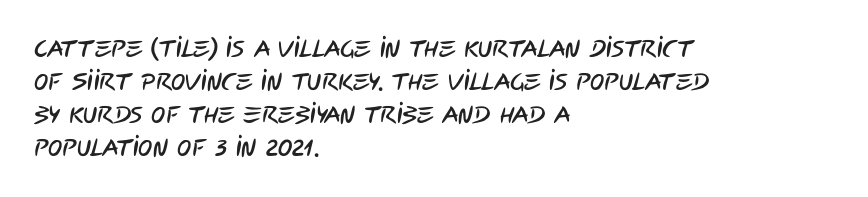
Line beginnings align vertically; line endings do not. Tracking here is standard; glyphs follow each other at the usual distance. This rendering features lettering with no underline. The vertical gap from one line to the next is medium.
